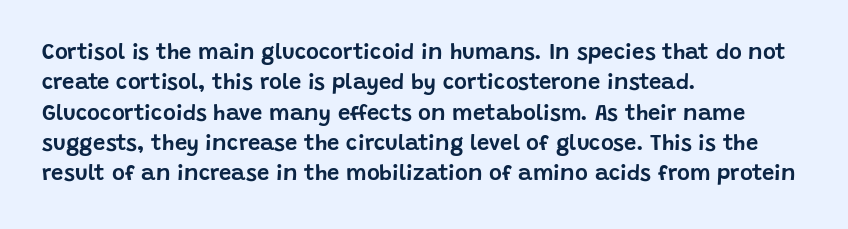
Descenders are the only things crossing below the line. The paragraph has a hard left edge and a soft right edge. Nothing unusual about the tracking: characters are spaced as the font intends. Vertically, the passage feels balanced, rows spaced as you'd expect. If you drew a line through each stem, it would be perfectly vertical.
